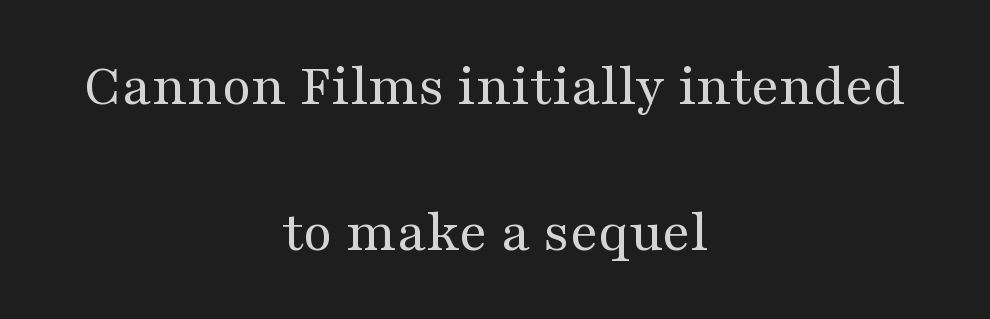
{"serif": "yes", "italic": "no", "bold": "no", "weight": "regular", "width": "wide", "stroke_contrast": "medium", "x_height": "medium", "monospaced": "no", "underline": "no", "align": "center", "line_spacing": "loose", "line_spacing_ratio": 2.43, "letter_spacing": "normal", "letter_spacing_em": 0.0, "glyph_px": 60}
